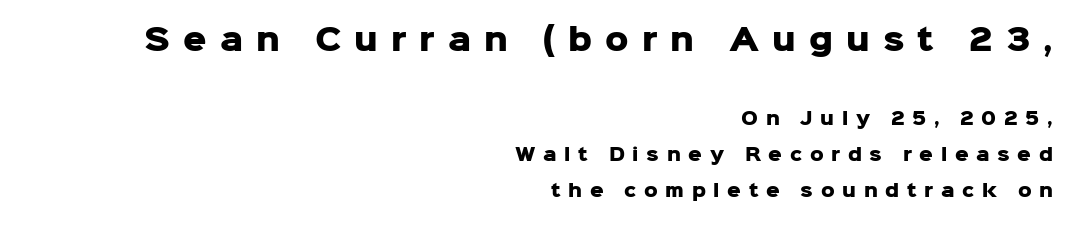
Q: Is the text bold? A: Yes.
Q: Is the text italic (slanted)? A: No, it is upright.
Q: Is the typeface a serif or a sans-serif typeface? A: Sans-serif.
Q: Is the text underlined? A: No.
Q: How is the paragraph aligned? A: Right-aligned.
Q: Is the spacing between letters normal or unusually wide? A: Unusually wide.
Q: Is the spacing between lines tight, normal or loose? A: Loose.
Q: Which block of text is set in a larger size, the first (top) or the second (bottom)? A: The first (top) one.
Q: Width (condensed, normal, or wide)? A: Normal.
Q: Stroke contrast? A: Low.
Q: x-height? A: Medium.
Q: Monospaced? A: No.
